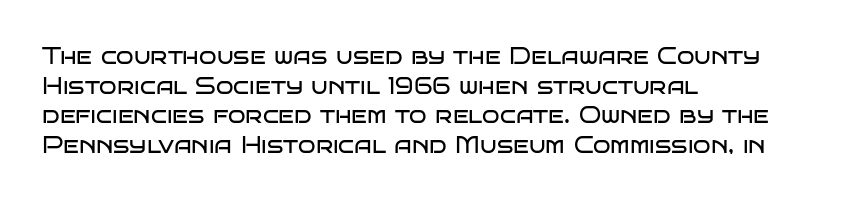
The image shows 23 px text type, upright; set left-aligned, normal line spacing (1.29x), normal letter spacing, not underlined.
